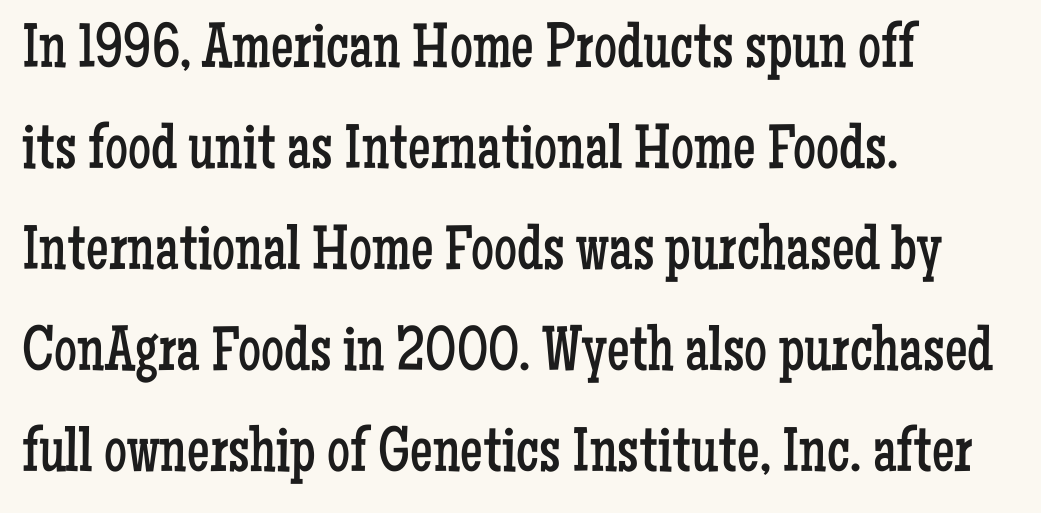
Q: Is the text bold? A: No.
Q: Is the text italic (slanted)? A: No, it is upright.
Q: Is the typeface a serif or a sans-serif typeface? A: Serif.
Q: Is the text underlined? A: No.
Q: How is the paragraph aligned? A: Left-aligned.
Q: Is the spacing between letters normal or unusually wide? A: Normal.
Q: Is the spacing between lines tight, normal or loose? A: Normal.
Q: Width (condensed, normal, or wide)? A: Condensed.
Q: Stroke contrast? A: Low.
Q: x-height? A: Medium.
Q: Monospaced? A: No.
